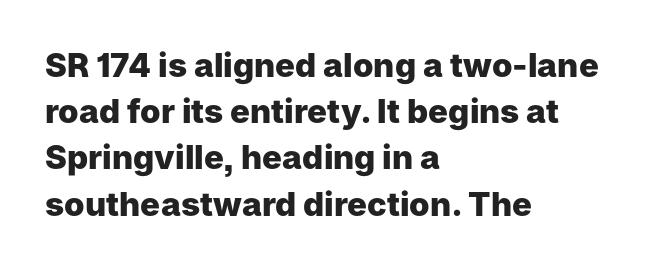
The image shows 33 px heavy sans-serif type, upright; set left-aligned, normal line spacing (1.4x), normal letter spacing, not underlined; low stroke contrast and a medium x-height.
